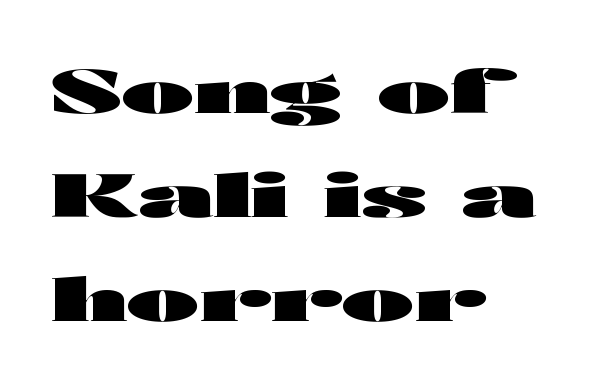
The image shows 59 px heavy, wide sans-serif type, upright; set left-aligned, line spacing 1.76x, normal letter spacing, not underlined; high stroke contrast and a medium x-height.
